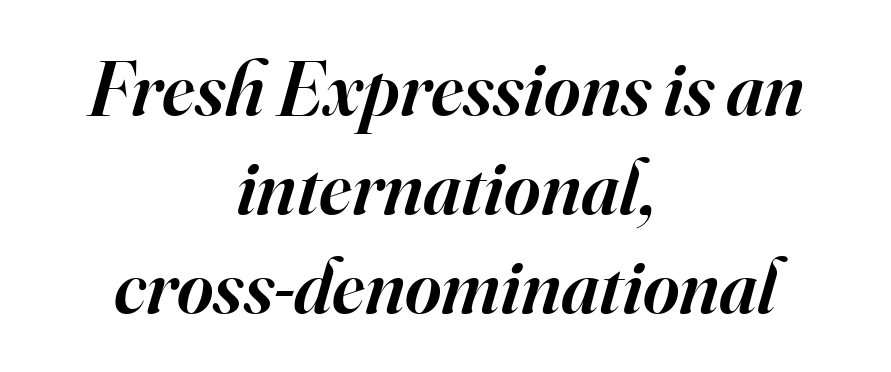
The image shows 78 px semibold serif type, italic (leaning right); set centered, normal line spacing (1.27x), normal letter spacing, not underlined; high stroke contrast and a small x-height.
